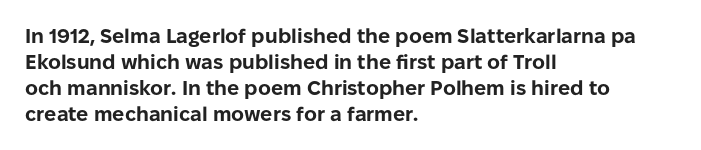
The image shows 20 px bold type, upright; set left-aligned, normal line spacing (1.3x), normal letter spacing, not underlined.
